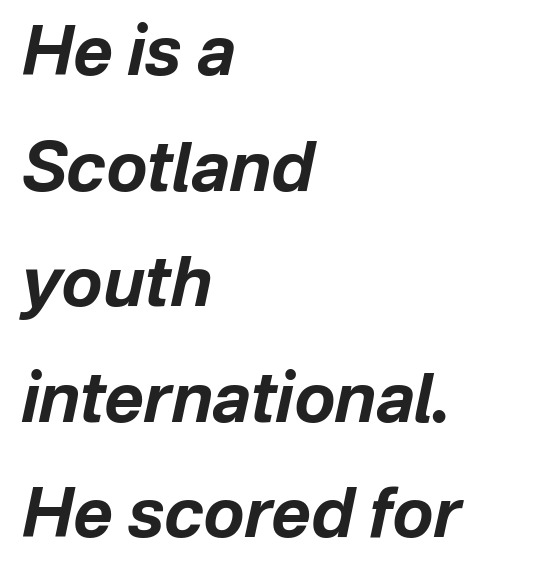
{"italic": "yes", "lean": "right", "slant_degrees": 12, "bold": "yes", "weight": "bold", "width": "normal", "stroke_contrast": "low", "x_height": "medium", "monospaced": "no", "underline": "no", "align": "left", "line_spacing": "normal", "line_spacing_ratio": 1.7, "letter_spacing": "normal", "letter_spacing_em": 0.0, "glyph_px": 68}
